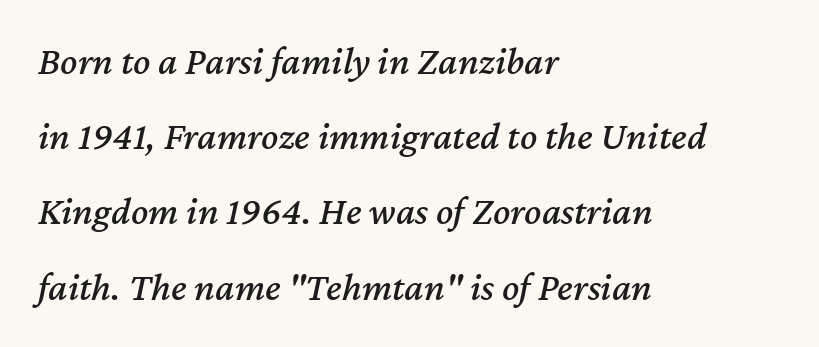
A student would call this left alignment; a typographer would say flush left, rag right. The glyphs look as if they've been sheared to an angle. These lines keep a tight, regular rhythm from letter to letter. Here the designer chose a conventional face with non-uniform glyph widths. Nobody drew a line under any word here.
